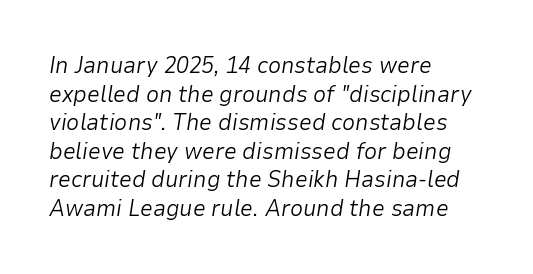
{"italic": "yes", "lean": "right", "slant_degrees": 9, "bold": "no", "underline": "no", "align": "left", "line_spacing_ratio": 1.24, "letter_spacing": "normal", "letter_spacing_em": 0.0, "glyph_px": 23}
